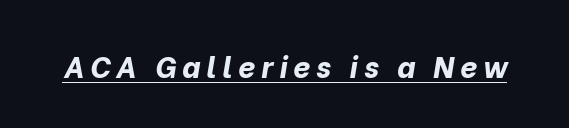
The sample's only ornament is a line tracing under the words. The passage shown is emphatically bold. The passage shown is typed in a proportional face where columns would drift. It's the slanting kind of type.
